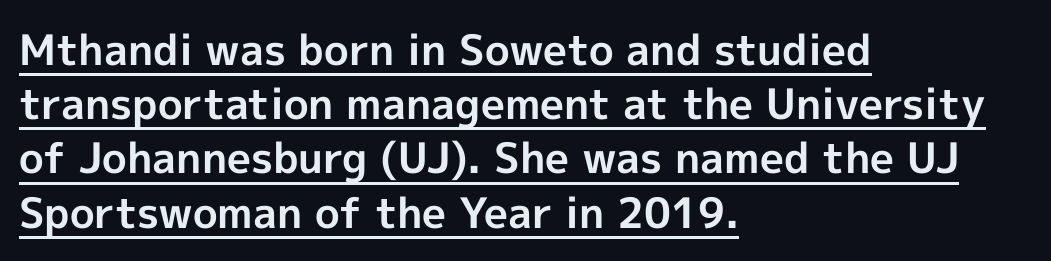
{"serif": "no", "italic": "no", "bold": "yes", "weight": "bold", "width": "normal", "x_height": "medium", "monospaced": "no", "underline": "yes", "align": "left", "line_spacing": "normal", "line_spacing_ratio": 1.29, "letter_spacing": "normal", "letter_spacing_em": 0.0, "glyph_px": 42}
